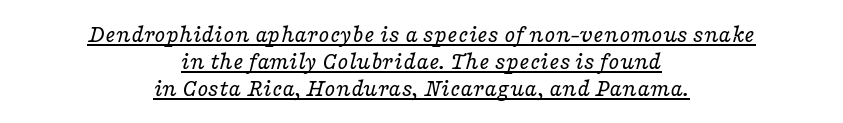
{"italic": "yes", "lean": "right", "slant_degrees": 16, "bold": "no", "underline": "yes", "align": "center", "line_spacing": "tight", "line_spacing_ratio": 1.08, "letter_spacing": "normal", "letter_spacing_em": 0.0, "glyph_px": 25}
